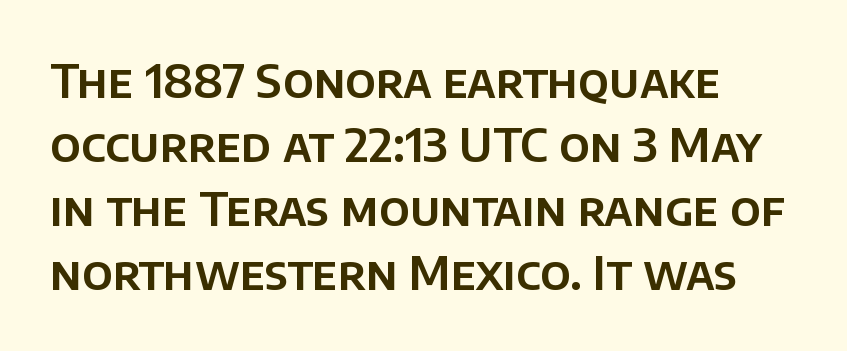
{"serif": "no", "italic": "no", "width": "normal", "stroke_contrast": "low", "x_height": "large", "monospaced": "no", "underline": "no", "align": "left", "line_spacing": "normal", "line_spacing_ratio": 1.39, "letter_spacing": "normal", "letter_spacing_em": 0.0, "glyph_px": 46}
